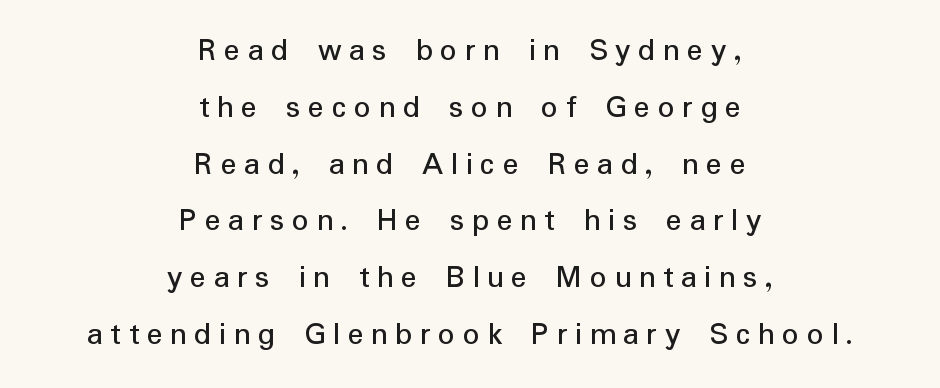
The image shows 33 px regular-weight sans-serif type, upright; set centered, line spacing 1.72x, unusually wide letter spacing (+0.23 em), not underlined; low stroke contrast and a medium x-height.
